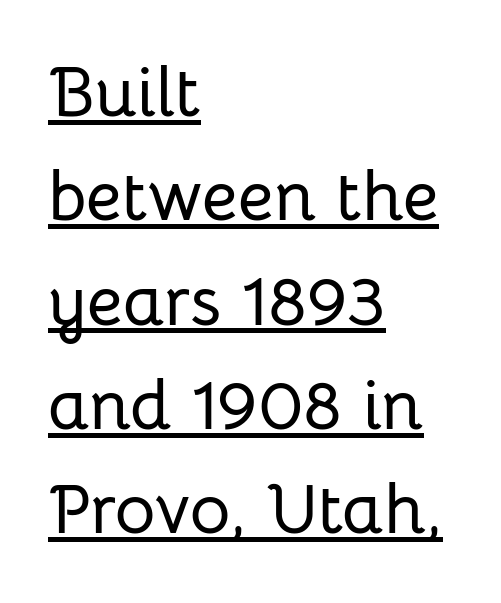
{"serif": "no", "italic": "no", "width": "normal", "stroke_contrast": "low", "x_height": "medium", "monospaced": "no", "underline": "yes", "align": "left", "line_spacing": "normal", "line_spacing_ratio": 1.49, "letter_spacing": "normal", "letter_spacing_em": 0.0, "glyph_px": 70}
